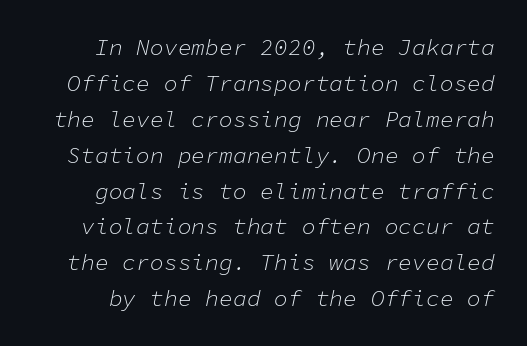
Q: Is the text bold? A: No.
Q: Is the text italic (slanted)? A: Yes, it leans right by about 11 degrees.
Q: Is the text underlined? A: No.
Q: Is the spacing between letters normal or unusually wide? A: Normal.
Q: Is the spacing between lines tight, normal or loose? A: Normal.
